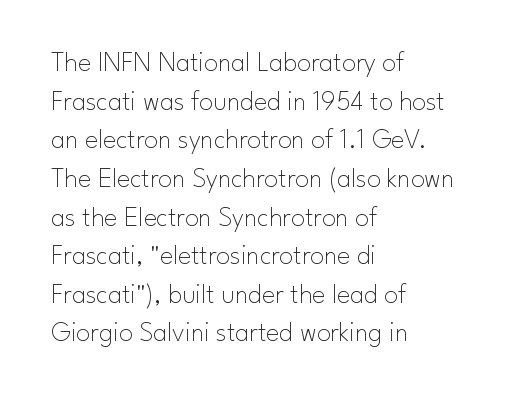
Q: Is the text bold? A: No.
Q: Is the text italic (slanted)? A: No, it is upright.
Q: Is the typeface a serif or a sans-serif typeface? A: Sans-serif.
Q: Is the text underlined? A: No.
Q: How is the paragraph aligned? A: Left-aligned.
Q: Is the spacing between letters normal or unusually wide? A: Normal.
Q: Is the spacing between lines tight, normal or loose? A: Normal.
Q: Width (condensed, normal, or wide)? A: Normal.
Q: Stroke contrast? A: Low.
Q: x-height? A: Small.
Q: Monospaced? A: No.
